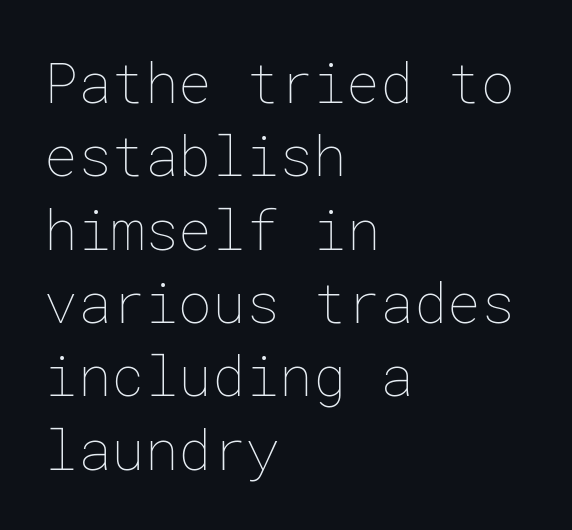
Q: Is the text bold? A: No.
Q: Is the text italic (slanted)? A: No, it is upright.
Q: Is the text underlined? A: No.
Q: How is the paragraph aligned? A: Left-aligned.
Q: Is the spacing between letters normal or unusually wide? A: Normal.
Q: Is the spacing between lines tight, normal or loose? A: Normal.
Q: Width (condensed, normal, or wide)? A: Normal.
Q: Stroke contrast? A: Low.
Q: x-height? A: Medium.
